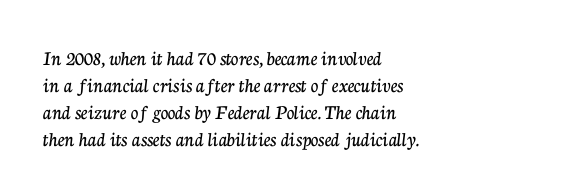
The image shows 21 px text type; set left-aligned, normal line spacing (1.28x), normal letter spacing, not underlined.
